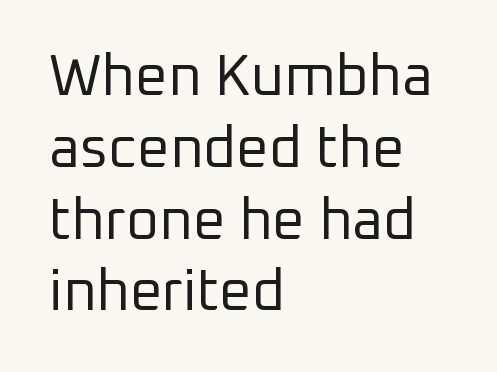
{"serif": "no", "italic": "no", "bold": "no", "weight": "regular", "width": "normal", "stroke_contrast": "low", "x_height": "medium", "monospaced": "no", "underline": "no", "align": "left", "line_spacing": "normal", "line_spacing_ratio": 1.26, "letter_spacing": "normal", "letter_spacing_em": 0.0, "glyph_px": 57}
